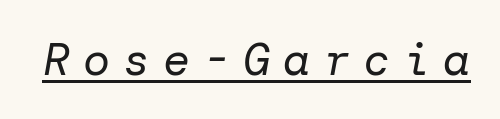
The image shows 45 px regular-weight type, italic (leaning right); set unusually wide letter spacing (+0.29 em), underlined; low stroke contrast and a medium x-height.
